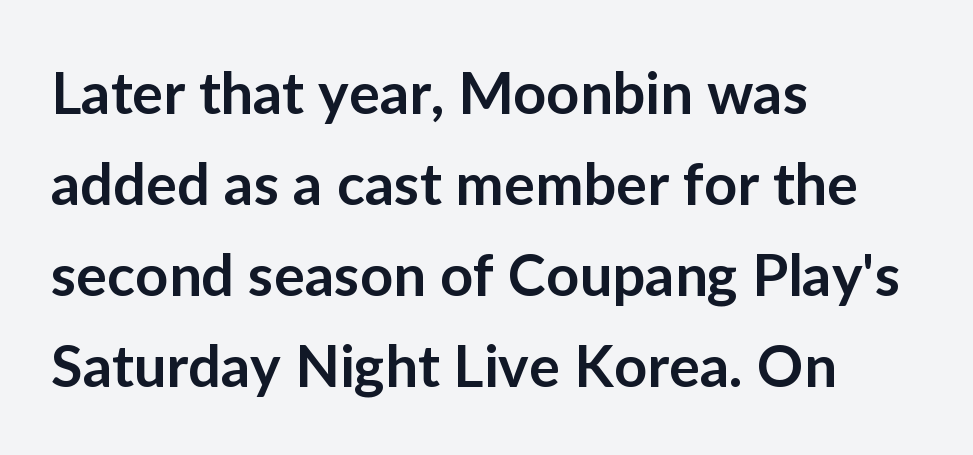
The image shows 58 px semibold sans-serif type, upright; set left-aligned, normal line spacing (1.57x), normal letter spacing, not underlined; low stroke contrast and a medium x-height.
